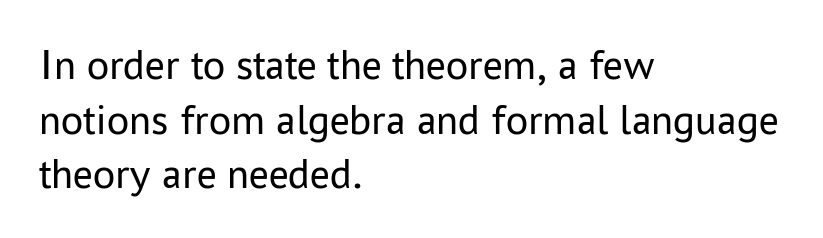
Q: Is the text bold? A: No.
Q: Is the text italic (slanted)? A: No, it is upright.
Q: Is the typeface a serif or a sans-serif typeface? A: Sans-serif.
Q: Is the text underlined? A: No.
Q: How is the paragraph aligned? A: Left-aligned.
Q: Is the spacing between letters normal or unusually wide? A: Normal.
Q: Width (condensed, normal, or wide)? A: Normal.
Q: Stroke contrast? A: Low.
Q: x-height? A: Medium.
Q: Monospaced? A: No.
